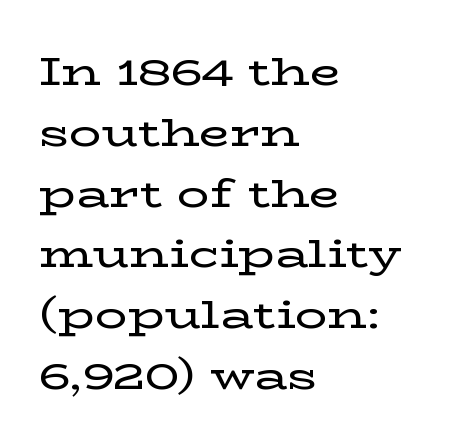
{"serif": "yes", "italic": "no", "width": "wide", "stroke_contrast": "low", "x_height": "medium", "monospaced": "no", "underline": "no", "align": "left", "line_spacing": "normal", "line_spacing_ratio": 1.52, "letter_spacing": "normal", "letter_spacing_em": 0.0, "glyph_px": 40}
